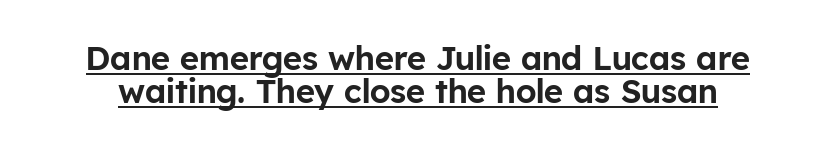
{"serif": "no", "italic": "no", "width": "normal", "stroke_contrast": "low", "x_height": "medium", "monospaced": "no", "underline": "yes", "line_spacing": "tight", "line_spacing_ratio": 1.0, "letter_spacing": "normal", "letter_spacing_em": 0.0, "glyph_px": 33}
